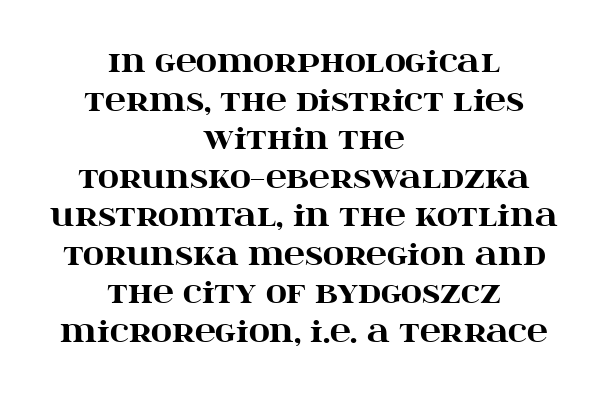
Q: Is the text bold? A: Yes.
Q: Is the text italic (slanted)? A: No, it is upright.
Q: Is the typeface a serif or a sans-serif typeface? A: Serif.
Q: Is the text underlined? A: No.
Q: How is the paragraph aligned? A: Centered.
Q: Is the spacing between letters normal or unusually wide? A: Normal.
Q: Is the spacing between lines tight, normal or loose? A: Normal.
Q: Width (condensed, normal, or wide)? A: Wide.
Q: Stroke contrast? A: High.
Q: x-height? A: Large.
Q: Monospaced? A: No.
